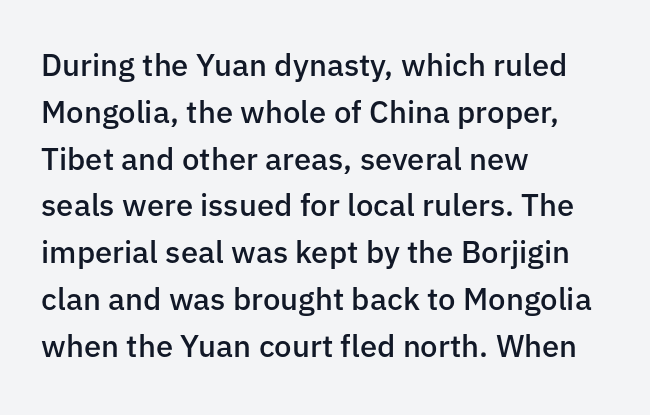
{"serif": "no", "italic": "no", "bold": "semi", "weight": "semibold", "width": "normal", "stroke_contrast": "low", "x_height": "medium", "monospaced": "no", "underline": "no", "align": "left", "line_spacing": "normal", "line_spacing_ratio": 1.51, "letter_spacing": "normal", "letter_spacing_em": 0.0, "glyph_px": 31}
